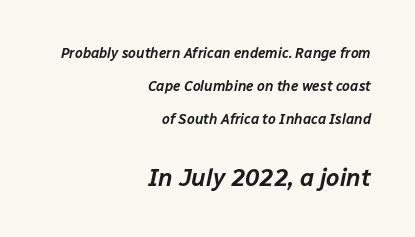
The strip under each line holds only bare page. In terms of letterspacing, this is plain default setting. The paragraph has a hard right edge and a soft left edge. The font's italic variant was chosen for this text. Vertical spacing — loose. The more generous point size was reserved for the lower chunk.
